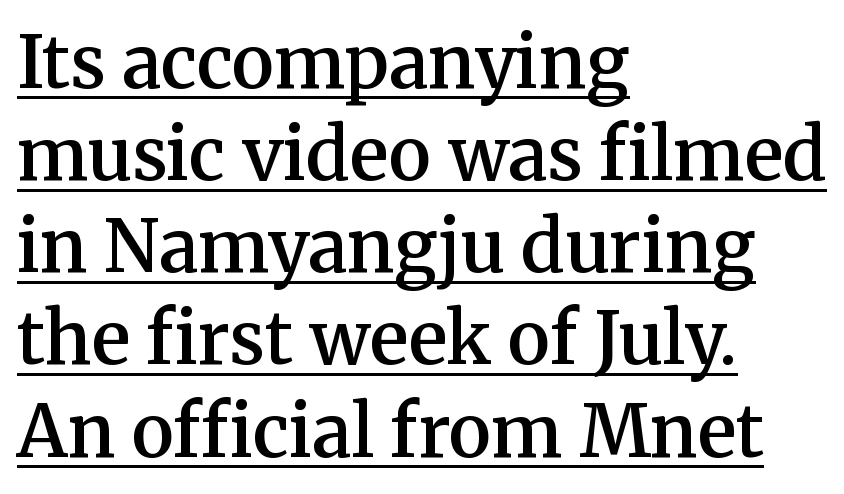
Q: Is the text bold? A: Semi-bold.
Q: Is the text italic (slanted)? A: No, it is upright.
Q: Is the typeface a serif or a sans-serif typeface? A: Serif.
Q: Is the text underlined? A: Yes.
Q: How is the paragraph aligned? A: Left-aligned.
Q: Is the spacing between letters normal or unusually wide? A: Normal.
Q: Is the spacing between lines tight, normal or loose? A: Normal.
Q: Width (condensed, normal, or wide)? A: Normal.
Q: Stroke contrast? A: Medium.
Q: x-height? A: Medium.
Q: Monospaced? A: No.
